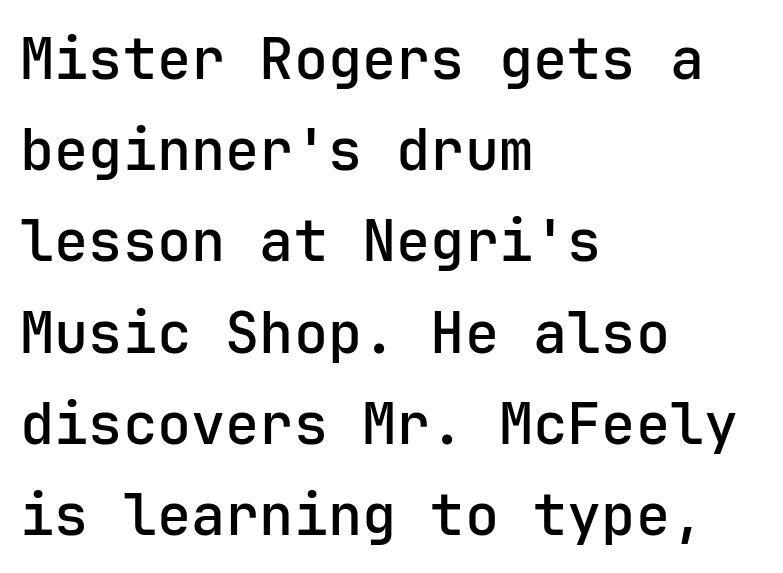
Q: Is the text bold? A: Semi-bold.
Q: Is the text italic (slanted)? A: No, it is upright.
Q: Is the typeface a serif or a sans-serif typeface? A: Sans-serif.
Q: Is the text underlined? A: No.
Q: How is the paragraph aligned? A: Left-aligned.
Q: Is the spacing between letters normal or unusually wide? A: Normal.
Q: Is the spacing between lines tight, normal or loose? A: Normal.
Q: Width (condensed, normal, or wide)? A: Normal.
Q: Stroke contrast? A: Low.
Q: x-height? A: Medium.
